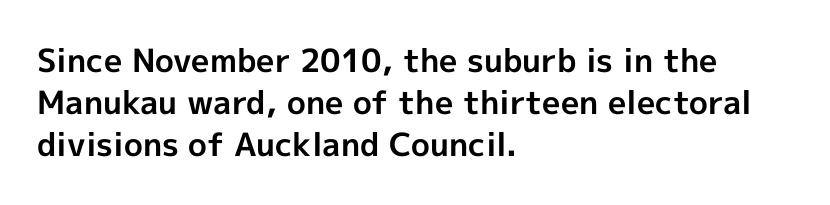
{"serif": "no", "italic": "no", "bold": "yes", "weight": "bold", "width": "normal", "x_height": "medium", "monospaced": "no", "underline": "no", "align": "left", "line_spacing": "normal", "line_spacing_ratio": 1.32, "letter_spacing": "normal", "letter_spacing_em": 0.0, "glyph_px": 32}
